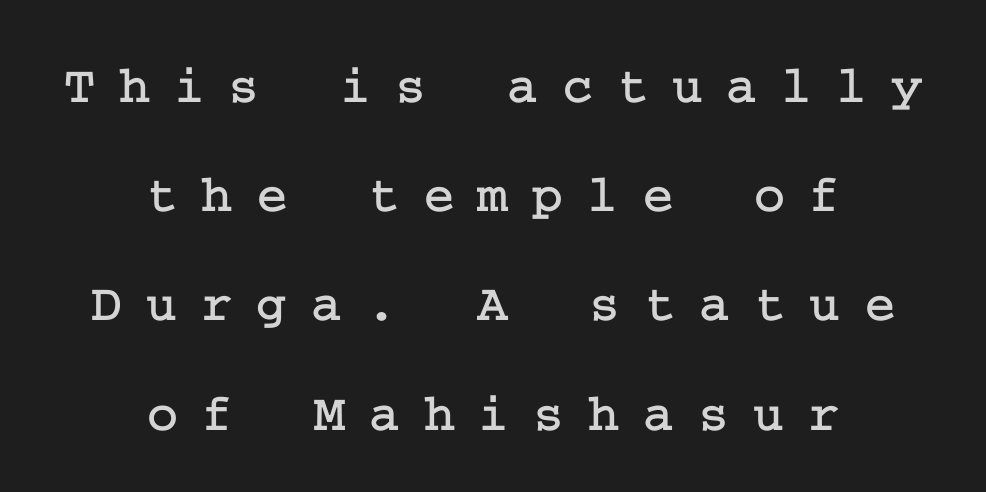
A typesetter would call this leading open, well beyond the default. The glyphs are unaccompanied by any horizontal stroke below them. The rendering inserts visible extra space after every character. Is there any slant? The stems are plumb. Notice how the passage keeps no hard edge, just a central spine.
